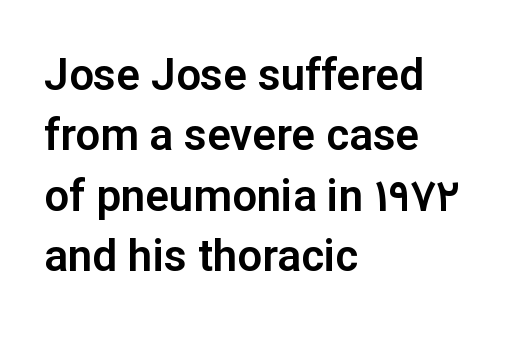
The image shows 44 px sans-serif type, upright; set left-aligned, normal line spacing (1.37x), normal letter spacing, not underlined; low stroke contrast and a medium x-height.
